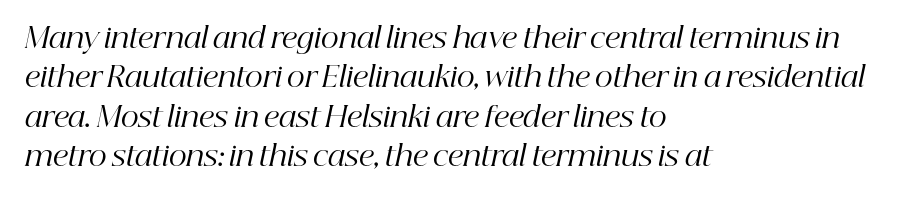
Line starts are locked; line ends wander. In terms of letterspacing, this is plain default setting. Weight: in the light-to-regular range. Classification — serif.
